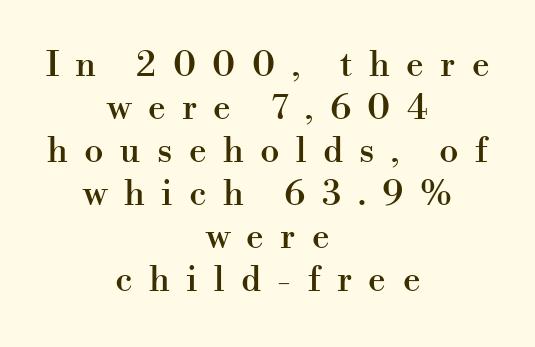
Typeset on center — no edge is straight. This sample has the flowing, uneven cadence of proportional lettering. Substantial extra tracking has been applied to these lines. You can tell from the footed stems that serif type was used.
